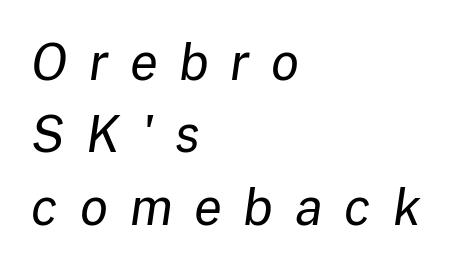
{"italic": "yes", "lean": "right", "slant_degrees": 8, "bold": "no", "weight": "regular", "width": "normal", "stroke_contrast": "low", "x_height": "medium", "monospaced": "no", "underline": "no", "align": "left", "line_spacing": "normal", "line_spacing_ratio": 1.42, "letter_spacing": "wide", "letter_spacing_em": 0.42, "glyph_px": 51}
